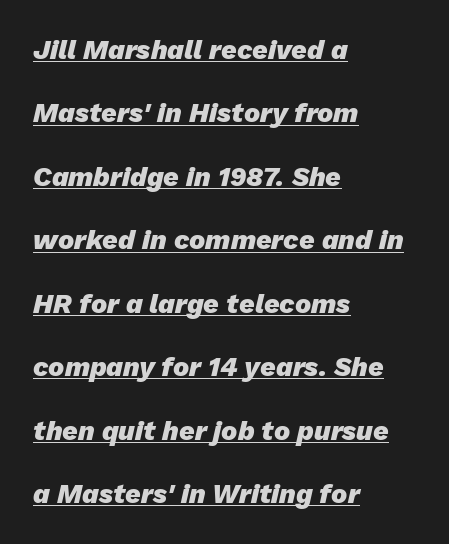
{"italic": "yes", "lean": "right", "slant_degrees": 13, "bold": "yes", "underline": "yes", "align": "left", "line_spacing": "loose", "line_spacing_ratio": 2.35, "letter_spacing": "normal", "letter_spacing_em": 0.0, "glyph_px": 27}
